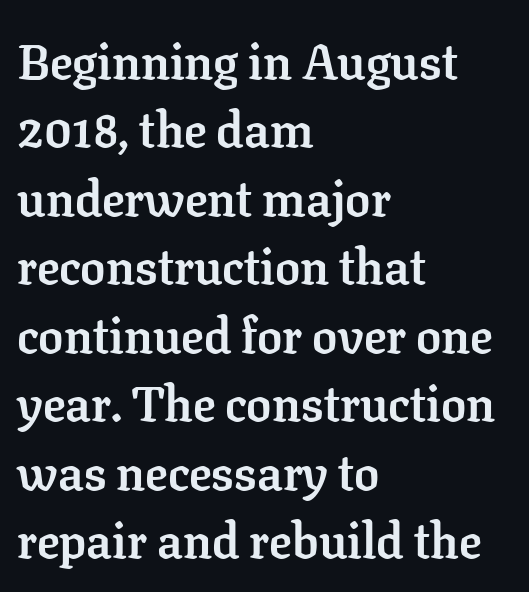
Q: Is the text bold? A: Yes.
Q: Is the text italic (slanted)? A: No, it is upright.
Q: Is the typeface a serif or a sans-serif typeface? A: Serif.
Q: Is the text underlined? A: No.
Q: How is the paragraph aligned? A: Left-aligned.
Q: Is the spacing between letters normal or unusually wide? A: Normal.
Q: Is the spacing between lines tight, normal or loose? A: Normal.
Q: Width (condensed, normal, or wide)? A: Normal.
Q: Stroke contrast? A: Low.
Q: x-height? A: Medium.
Q: Monospaced? A: No.
